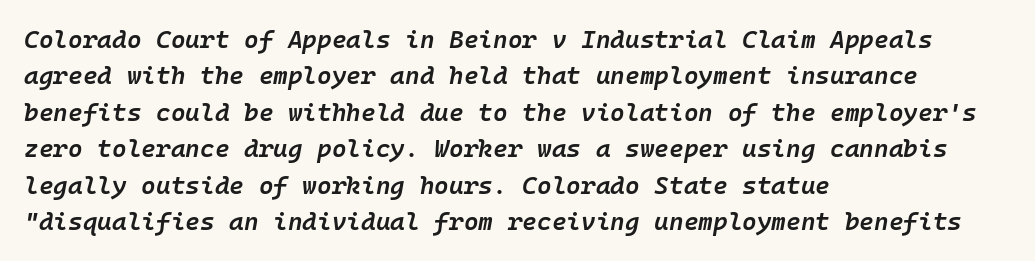
Q: Is the text bold? A: Semi-bold.
Q: Is the text italic (slanted)? A: Yes, it leans right by about 10 degrees.
Q: Is the text underlined? A: No.
Q: How is the paragraph aligned? A: Left-aligned.
Q: Is the spacing between letters normal or unusually wide? A: Normal.
Q: Is the spacing between lines tight, normal or loose? A: Normal.
